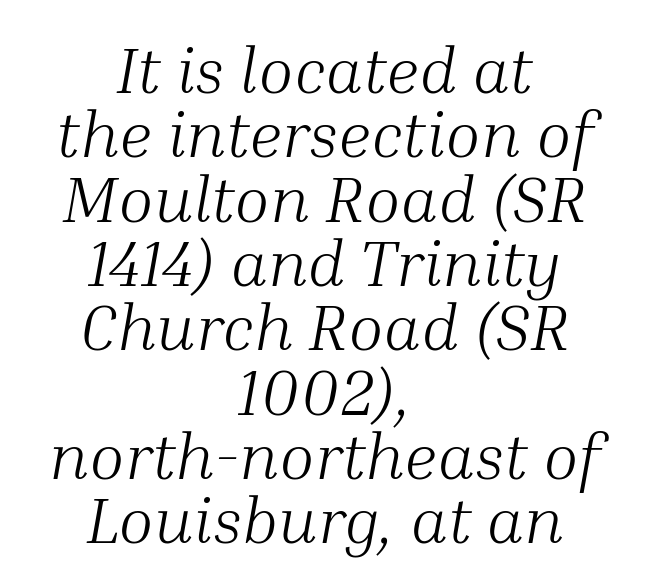
Each letter keeps its own natural width here, so spacing adapts to shape. This sample uses a serif face. Check the space under the baseline: it is left empty. Caption: face not bold, strokes unweighted.
